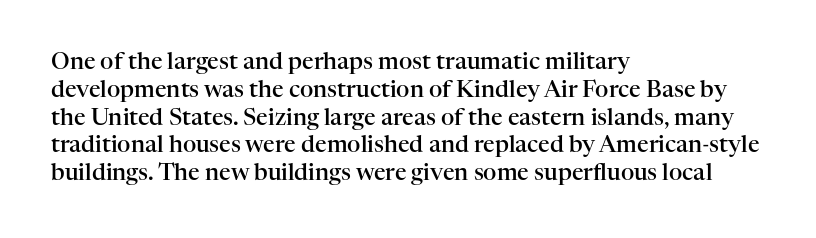
The image shows 23 px text type, upright; set left-aligned, line spacing 1.21x, normal letter spacing, not underlined.
